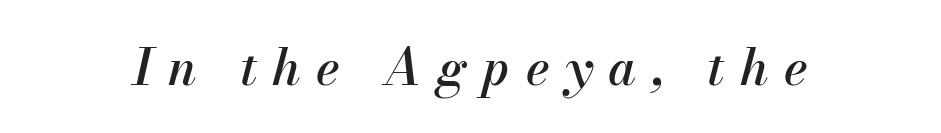
{"italic": "yes", "lean": "right", "slant_degrees": 13, "width": "normal", "stroke_contrast": "medium", "x_height": "small", "monospaced": "no", "underline": "no", "letter_spacing": "wide", "letter_spacing_em": 0.31, "glyph_px": 50}
